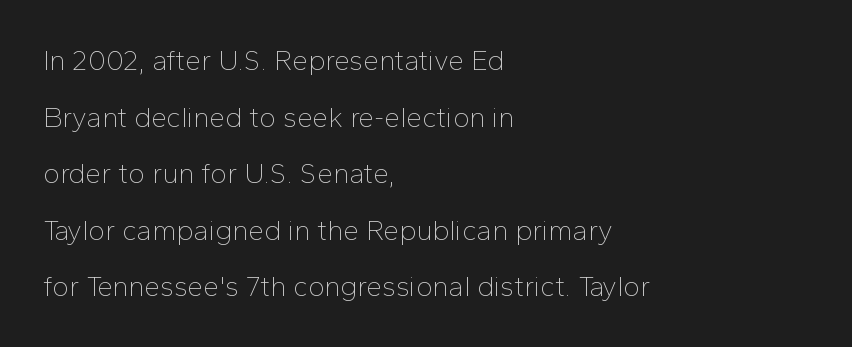
Widely set lines give the paragraph a tall, airy silhouette. Examine the stroke ends and you'll find no serifs. This rendering features lettering with no underline. Here the designer chose a conventional face with non-uniform glyph widths. Casual observation: everything's shoved over to the left. Think standard paragraph weight, or any step lighter than that.
